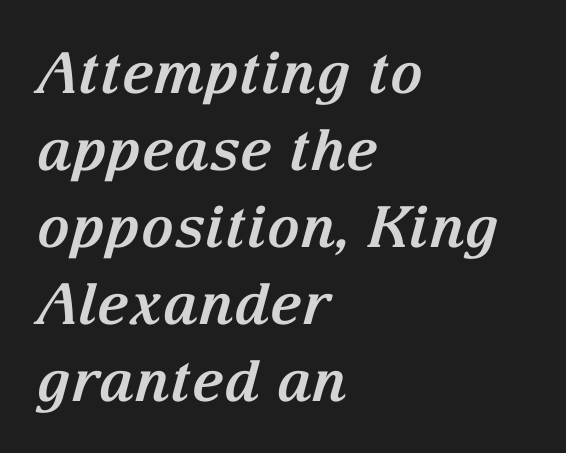
The letters advance in unequal steps, a hallmark of proportional type. Normally led — the rows are evenly, conventionally spaced. Type style note: has serifs. Type without underlining. Pretty heavy lettering here — definitely bold. Does the copy run flush right? No — it runs flush left.
